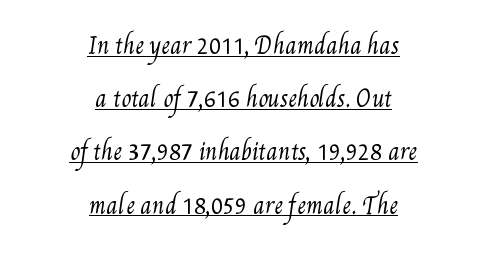
Q: Is the text bold? A: No.
Q: Is the text underlined? A: Yes.
Q: How is the paragraph aligned? A: Centered.
Q: Is the spacing between letters normal or unusually wide? A: Normal.
Q: Is the spacing between lines tight, normal or loose? A: Loose.
